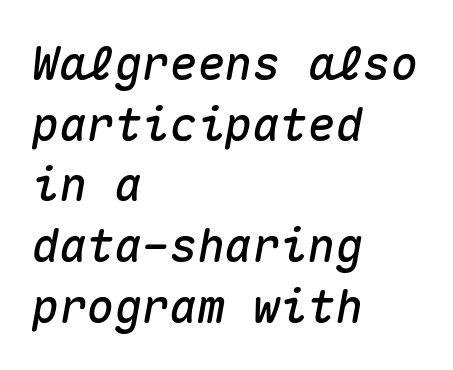
{"italic": "yes", "lean": "right", "slant_degrees": 10, "width": "normal", "stroke_contrast": "medium", "x_height": "medium", "monospaced": "yes", "underline": "no", "align": "left", "line_spacing": "normal", "line_spacing_ratio": 1.32, "letter_spacing": "normal", "letter_spacing_em": 0.0, "glyph_px": 46}
